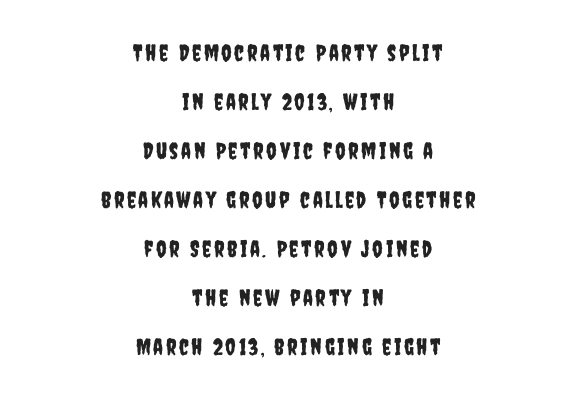
{"italic": "no", "underline": "no", "align": "center", "line_spacing": "loose", "line_spacing_ratio": 2.13, "glyph_px": 23}
